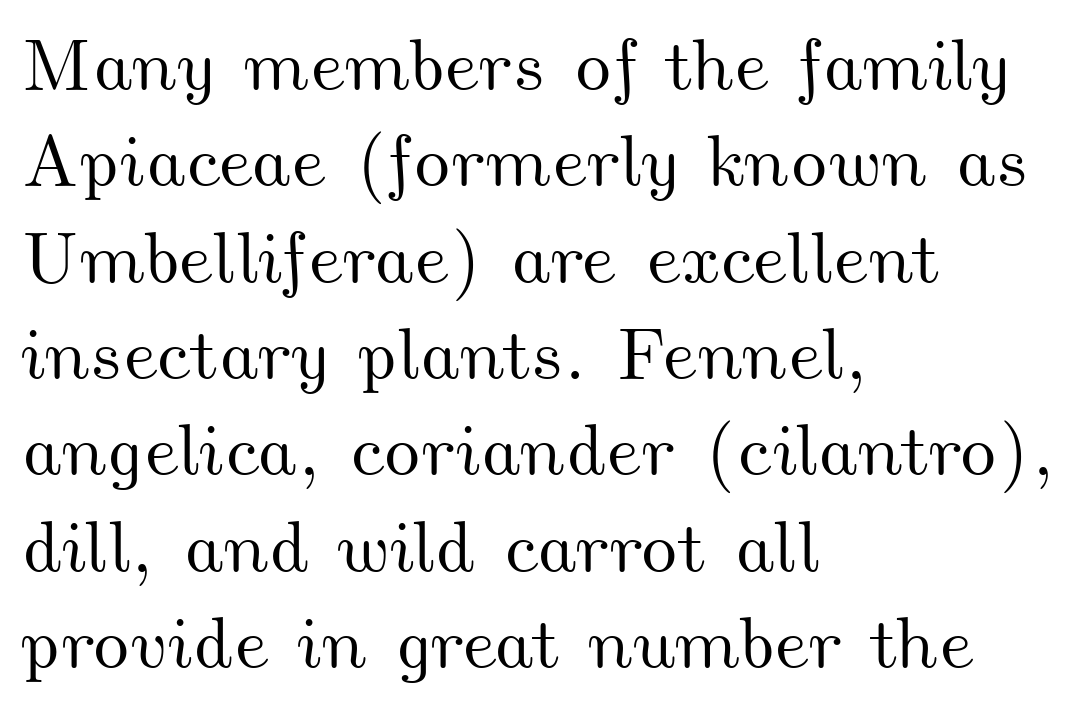
Q: Is the text underlined? A: No.
Q: How is the paragraph aligned? A: Left-aligned.
Q: Is the spacing between letters normal or unusually wide? A: Normal.
Q: Is the spacing between lines tight, normal or loose? A: Normal.
Q: Width (condensed, normal, or wide)? A: Wide.
Q: Stroke contrast? A: Medium.
Q: x-height? A: Small.
Q: Monospaced? A: No.
